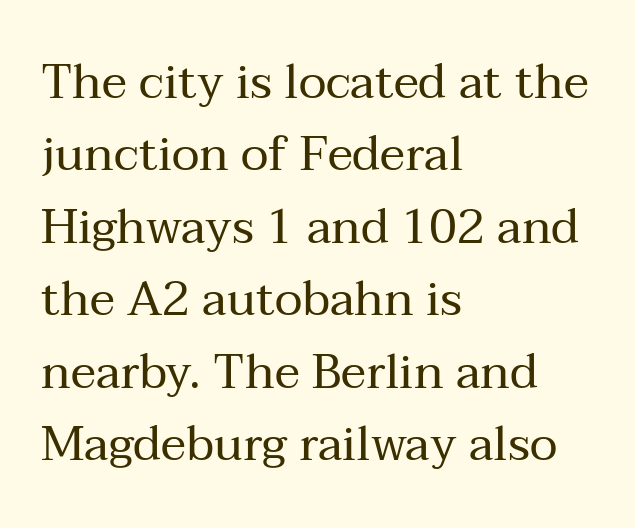
{"serif": "yes", "italic": "no", "bold": "no", "weight": "regular", "width": "normal", "stroke_contrast": "medium", "x_height": "medium", "monospaced": "no", "underline": "no", "align": "left", "line_spacing": "normal", "line_spacing_ratio": 1.51, "letter_spacing": "normal", "letter_spacing_em": 0.0, "glyph_px": 48}
